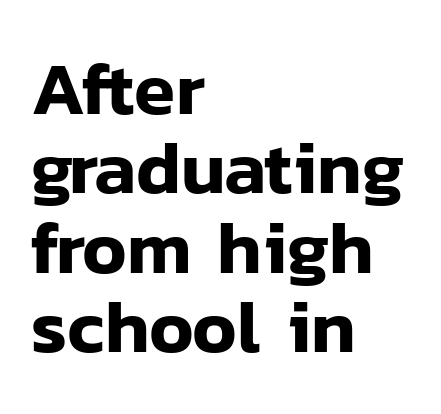
{"serif": "no", "italic": "no", "width": "normal", "stroke_contrast": "low", "x_height": "medium", "monospaced": "no", "underline": "no", "align": "left", "line_spacing": "tight", "line_spacing_ratio": 1.06, "letter_spacing": "normal", "letter_spacing_em": 0.0, "glyph_px": 75}
